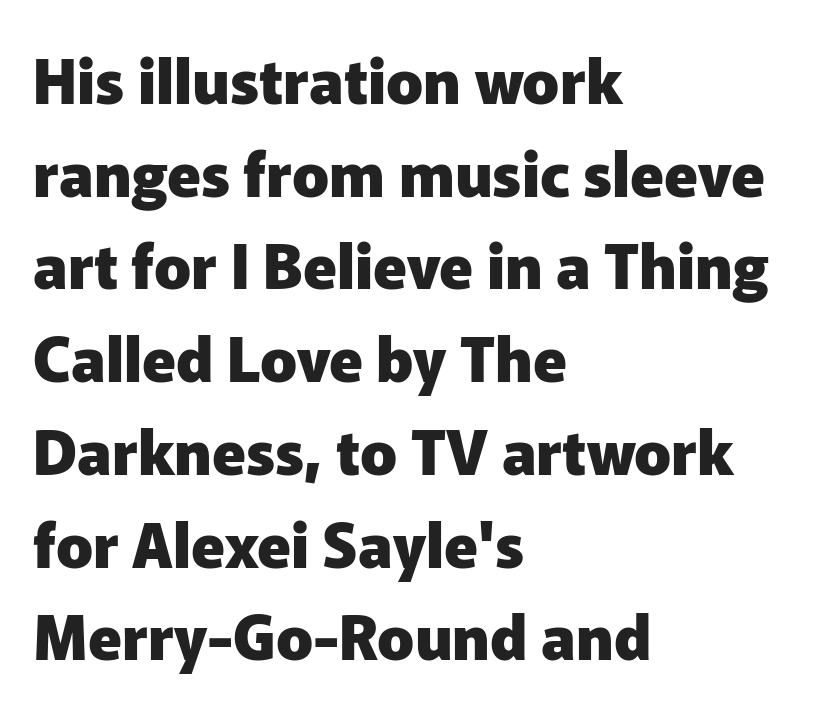
{"serif": "no", "italic": "no", "bold": "yes", "weight": "heavy", "width": "normal", "stroke_contrast": "low", "x_height": "medium", "monospaced": "no", "underline": "no", "align": "left", "line_spacing": "normal", "line_spacing_ratio": 1.52, "letter_spacing": "normal", "letter_spacing_em": 0.0, "glyph_px": 61}
